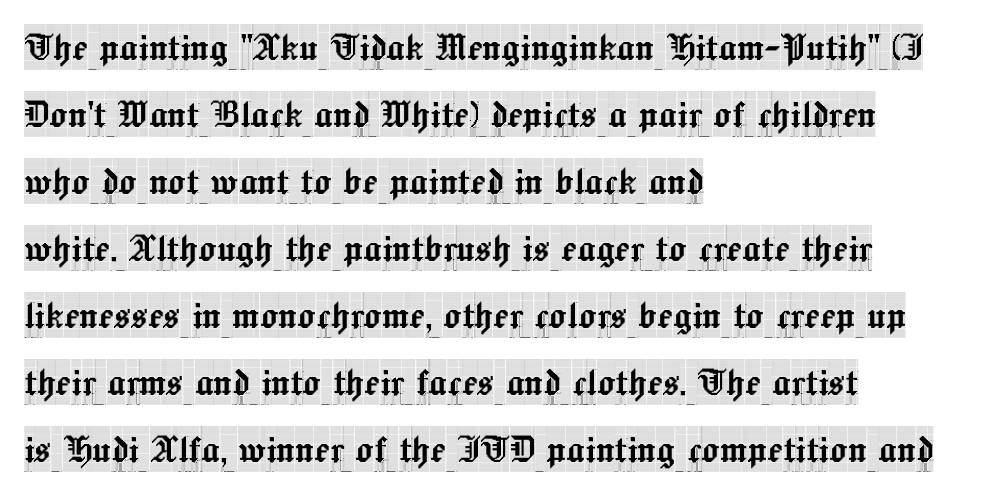
Q: Is the text italic (slanted)? A: No, it is upright.
Q: Is the typeface a serif or a sans-serif typeface? A: Serif.
Q: Is the text underlined? A: No.
Q: How is the paragraph aligned? A: Left-aligned.
Q: Is the spacing between letters normal or unusually wide? A: Normal.
Q: Is the spacing between lines tight, normal or loose? A: Normal.
Q: Width (condensed, normal, or wide)? A: Condensed.
Q: x-height? A: Large.
Q: Monospaced? A: No.
